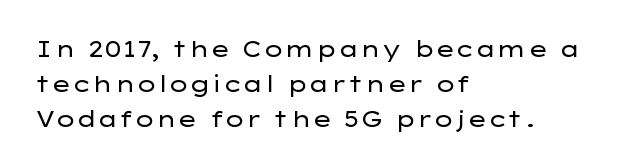
The image shows 22 px text type, upright; set left-aligned, normal line spacing (1.58x), normal letter spacing, not underlined.
